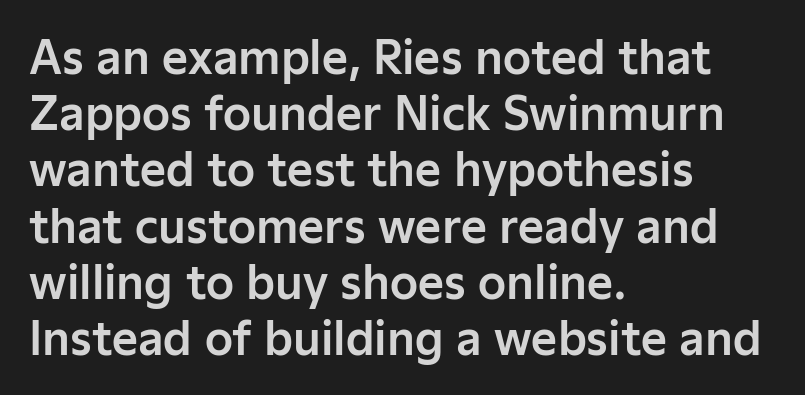
Regarding leading, the lines here are spaced in the standard way. The rendering uses natural spacing where letterforms have individual widths. Where is the straight margin? On the left. Look at the bottom of the vertical strokes: they stop flat, with no serifs. The passage shown has conventional tracking throughout.
